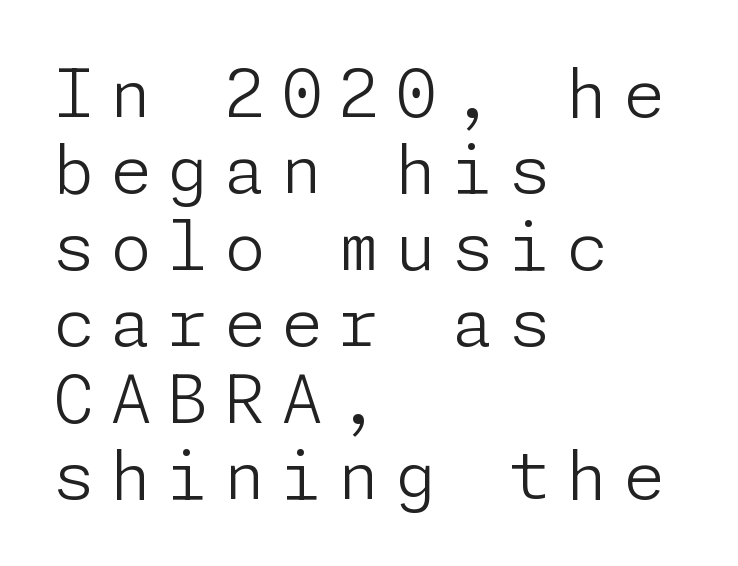
Q: Is the text bold? A: No.
Q: Is the text italic (slanted)? A: No, it is upright.
Q: Is the typeface a serif or a sans-serif typeface? A: Sans-serif.
Q: Is the text underlined? A: No.
Q: How is the paragraph aligned? A: Left-aligned.
Q: Is the spacing between letters normal or unusually wide? A: Unusually wide.
Q: Is the spacing between lines tight, normal or loose? A: Tight.
Q: Width (condensed, normal, or wide)? A: Normal.
Q: Stroke contrast? A: Low.
Q: x-height? A: Medium.
